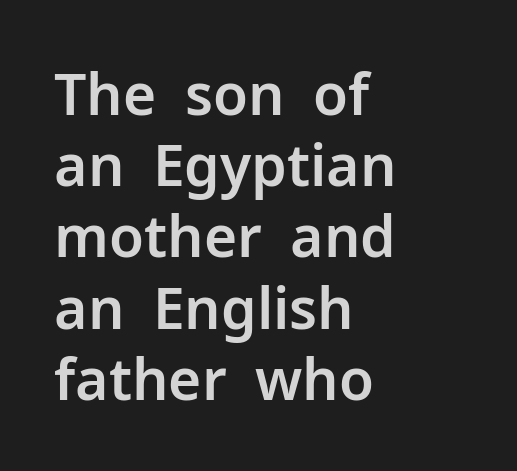
These lines are rendered in a variable-pitch font. What kind of face is this? One without serifs — a sans. Between one letter and the next there's only the usual sliver of space. The space between consecutive lines is moderate. The text block is weighted toward the left margin, trailing off unevenly rightward.
